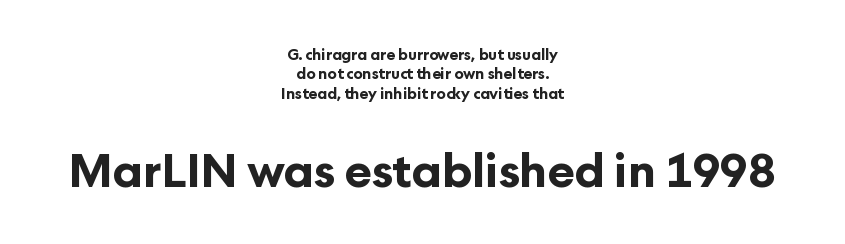
{"serif": "no", "italic": "no", "bold": "yes", "weight": "bold", "width": "normal", "stroke_contrast": "low", "x_height": "medium", "monospaced": "no", "underline": "no", "align": "center", "line_spacing": "normal", "line_spacing_ratio": 1.3, "letter_spacing": "normal", "letter_spacing_em": 0.0, "larger_block": "second", "size_ratio": 3.07, "glyph_px": 46}
